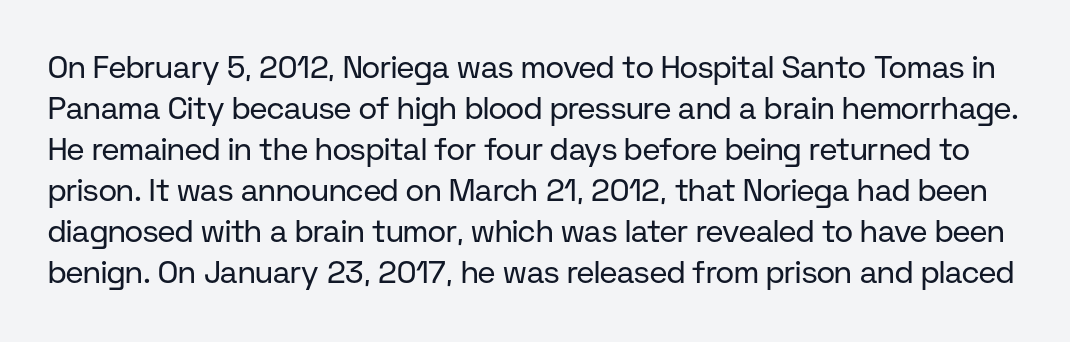
Q: Is the text bold? A: No.
Q: Is the text italic (slanted)? A: No, it is upright.
Q: Is the typeface a serif or a sans-serif typeface? A: Sans-serif.
Q: Is the text underlined? A: No.
Q: Is the spacing between letters normal or unusually wide? A: Normal.
Q: Is the spacing between lines tight, normal or loose? A: Normal.
Q: Width (condensed, normal, or wide)? A: Normal.
Q: Stroke contrast? A: Low.
Q: x-height? A: Medium.
Q: Monospaced? A: No.
